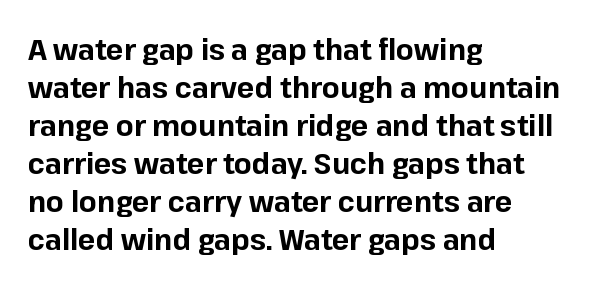
The image shows 29 px bold sans-serif type, upright; set left-aligned, normal line spacing (1.31x), normal letter spacing, not underlined; low stroke contrast and a medium x-height.
